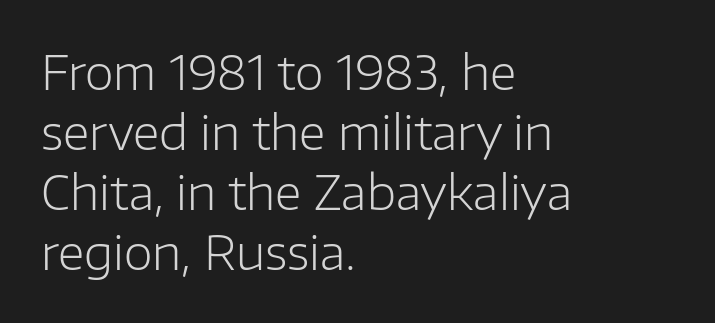
{"serif": "no", "italic": "no", "bold": "no", "weight": "light", "width": "normal", "stroke_contrast": "low", "x_height": "medium", "monospaced": "no", "underline": "no", "align": "left", "line_spacing": "normal", "line_spacing_ratio": 1.28, "letter_spacing": "normal", "letter_spacing_em": 0.0, "glyph_px": 47}
